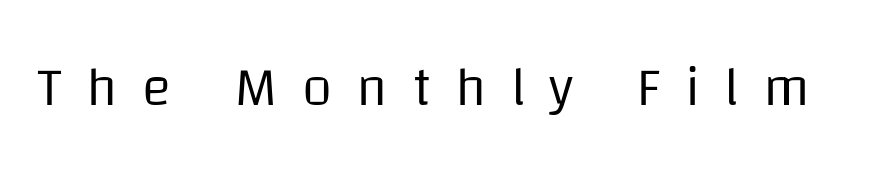
Ink coverage per letter is moderate at most. A bare baseline throughout the passage. Unlike a traditional serif, this face leaves its strokes unadorned. Each word looks stretched out because of the extra space between its letters. Notice how the stems are strictly vertical — no italics here. Proportional: the letters do not fall into vertical columns.
